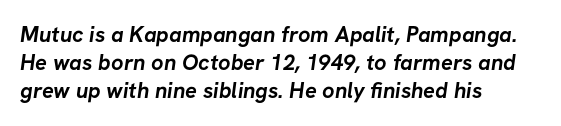
{"bold": "yes", "underline": "no", "align": "left", "line_spacing": "normal", "line_spacing_ratio": 1.28, "letter_spacing": "normal", "letter_spacing_em": 0.0, "glyph_px": 22}
